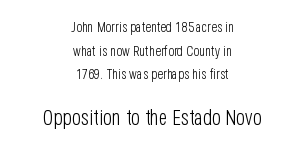
{"italic": "no", "bold": "no", "underline": "no", "align": "center", "line_spacing": "normal", "line_spacing_ratio": 1.69, "letter_spacing": "normal", "letter_spacing_em": 0.0, "larger_block": "second", "size_ratio": 1.5, "glyph_px": 21}
